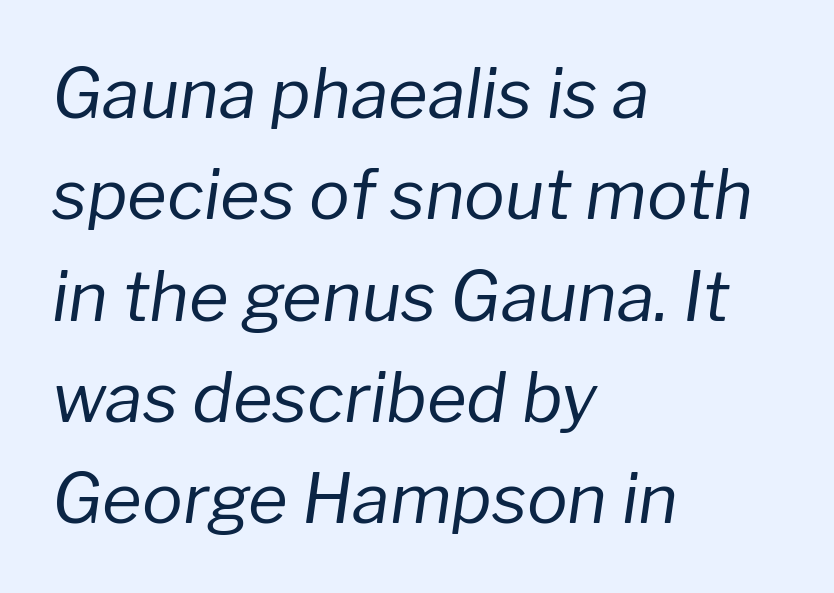
Does the copy run flush right? No — it runs flush left. The characters are drawn with everyday or finer stroke widths. Interline gaps are of average width in this sample. These lines keep a tight, regular rhythm from letter to letter. The rendering applies a slant to the glyphs.
